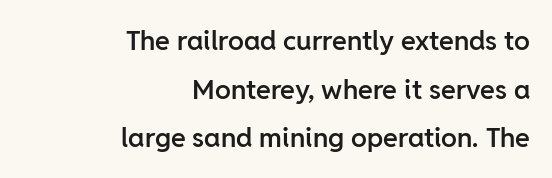
{"italic": "no", "bold": "semi", "underline": "no", "align": "right", "line_spacing_ratio": 1.8, "letter_spacing": "normal", "letter_spacing_em": 0.0, "glyph_px": 27}
